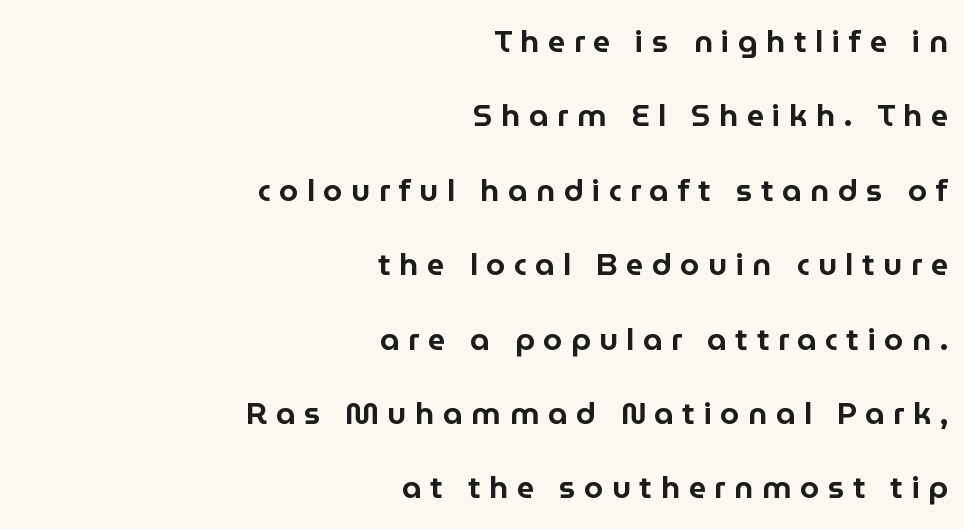
Each new line begins a long way beneath the previous one. The rendering shows plain stroke endings on the letterforms — a sans-serif design. Is the letter spacing exaggerated? Yes — the characters are pushed far apart. Quick note: underline off.
